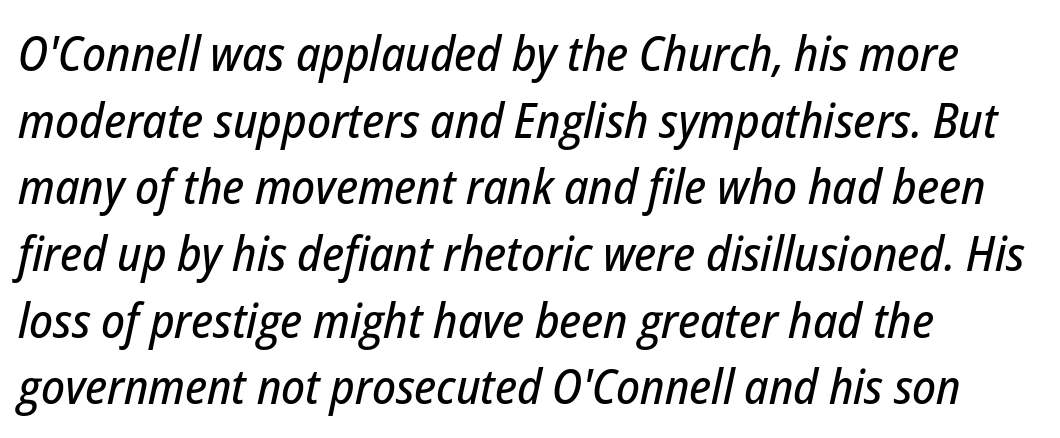
Q: Is the text italic (slanted)? A: Yes, it leans right by about 12 degrees.
Q: Is the text underlined? A: No.
Q: How is the paragraph aligned? A: Left-aligned.
Q: Is the spacing between letters normal or unusually wide? A: Normal.
Q: Is the spacing between lines tight, normal or loose? A: Normal.
Q: Width (condensed, normal, or wide)? A: Condensed.
Q: Stroke contrast? A: Low.
Q: x-height? A: Medium.
Q: Monospaced? A: No.
